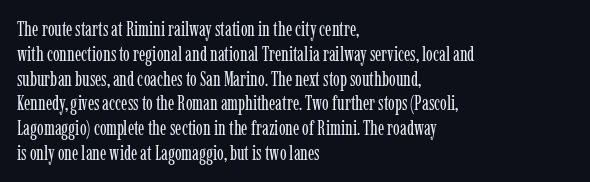
Each stroke keeps to a modest, everyday thickness or less. The type is set solid horizontally, with unmodified tracking. Italic: no, the glyphs are upright roman. In CSS terms this would be text-align: left.
